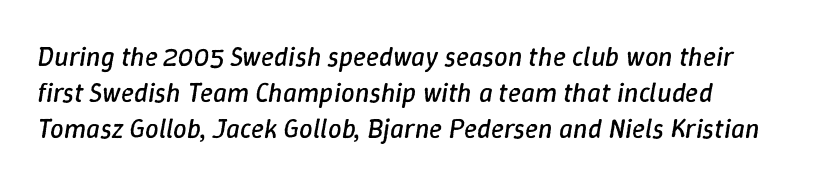
Each word holds together tightly as a unit, with standard inter-letter gaps. The rendering uses a moderate line-height, typical for paragraphs. If you drew a line through each stem, it would be angled. The strip under each line holds only bare page. These lines stack with their left ends in a neat column. These glyphs show unthickened strokes, regular width or finer.
